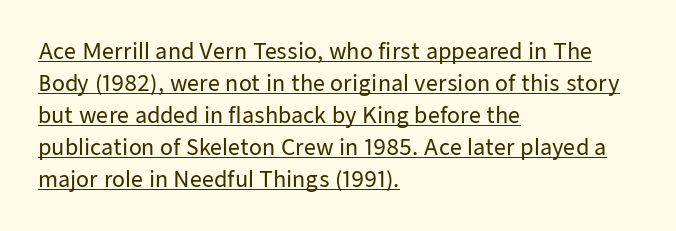
The image shows 21 px text type, upright; set left-aligned, normal line spacing (1.52x), normal letter spacing, underlined.
